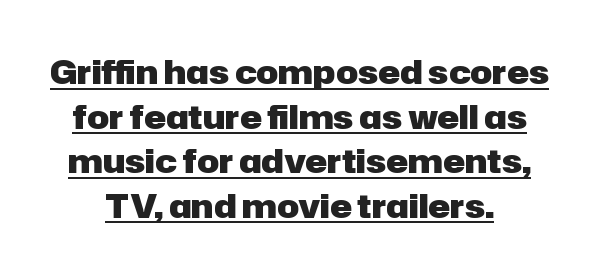
The image shows 33 px heavy sans-serif type, upright; set normal line spacing (1.35x), normal letter spacing, underlined; low stroke contrast and a medium x-height.
